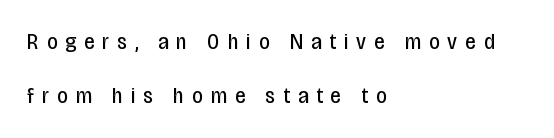
{"italic": "no", "bold": "no", "underline": "no", "align": "left", "line_spacing": "loose", "line_spacing_ratio": 2.36, "letter_spacing": "wide", "letter_spacing_em": 0.35, "glyph_px": 23}
